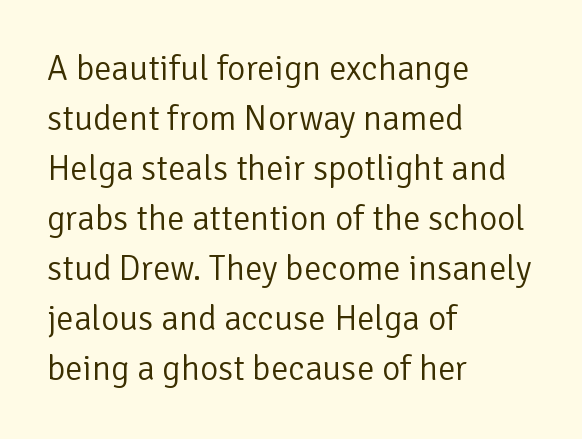
{"serif": "no", "italic": "no", "bold": "no", "weight": "light", "width": "normal", "stroke_contrast": "low", "x_height": "medium", "monospaced": "no", "underline": "no", "align": "left", "line_spacing": "normal", "line_spacing_ratio": 1.43, "letter_spacing": "normal", "letter_spacing_em": 0.0, "glyph_px": 35}
